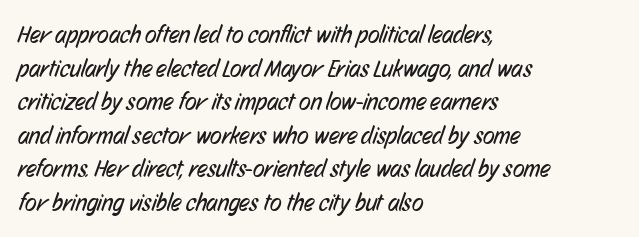
Q: Is the text bold? A: No.
Q: Is the text underlined? A: No.
Q: How is the paragraph aligned? A: Left-aligned.
Q: Is the spacing between letters normal or unusually wide? A: Normal.
Q: Is the spacing between lines tight, normal or loose? A: Normal.
